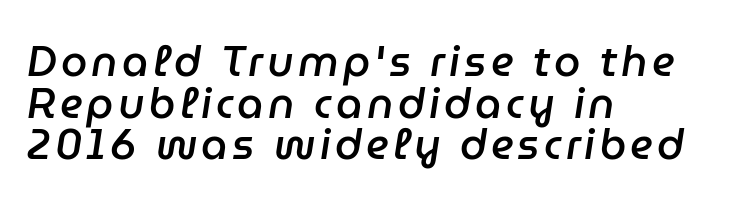
{"italic": "yes", "lean": "right", "slant_degrees": 9, "bold": "semi", "weight": "semibold", "width": "normal", "stroke_contrast": "low", "x_height": "medium", "monospaced": "no", "underline": "no", "align": "left", "line_spacing": "tight", "line_spacing_ratio": 0.99, "glyph_px": 42}
